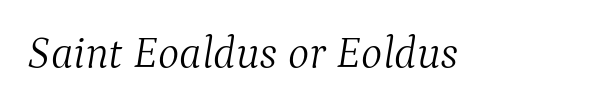
The image shows 45 px light serif type, italic (leaning right); set normal letter spacing, not underlined; medium stroke contrast and a medium x-height.
